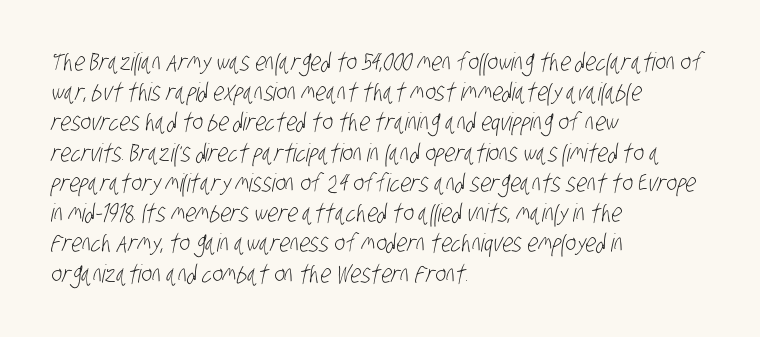
This sample is left-justified, so line endings fall wherever the words run out. A bare baseline throughout the passage. Glyph-to-glyph distance matches everyday printed text. Think standard paragraph weight, or any step lighter than that.
